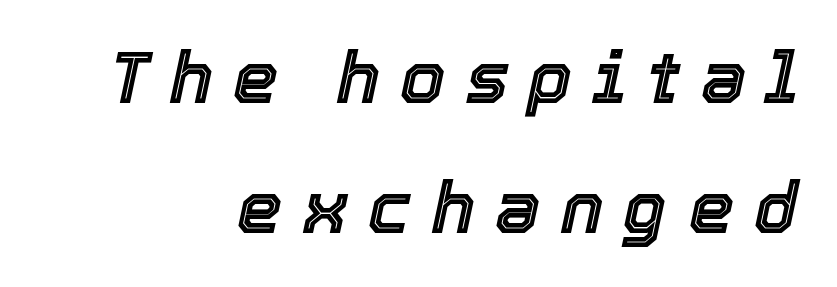
Words float on clear page, feet unadorned. Looks like regular typesetting: each glyph gets only the width it needs. The axis of the letterforms is tilted away from vertical. Layout note: lines flush right. Spacing between characters has been opened up far beyond the box default.
